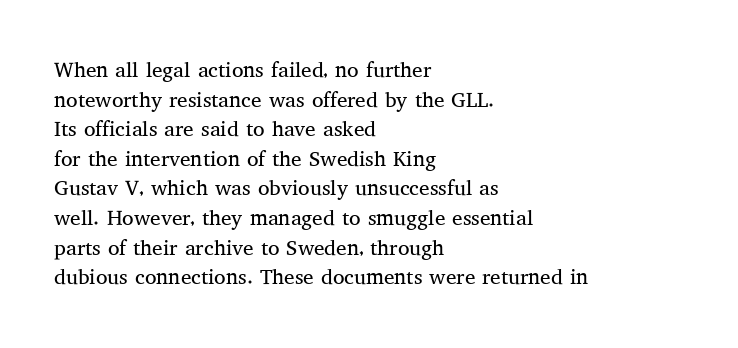
The image shows 21 px text type, upright; set left-aligned, normal line spacing (1.41x), normal letter spacing, not underlined.
